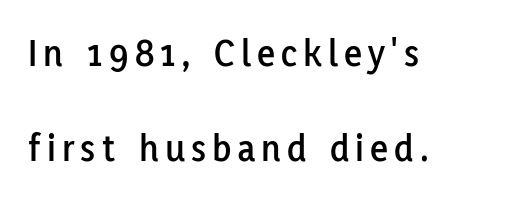
{"serif": "no", "italic": "no", "width": "normal", "stroke_contrast": "low", "x_height": "medium", "monospaced": "no", "underline": "no", "align": "left", "line_spacing": "loose", "line_spacing_ratio": 2.43, "glyph_px": 39}
